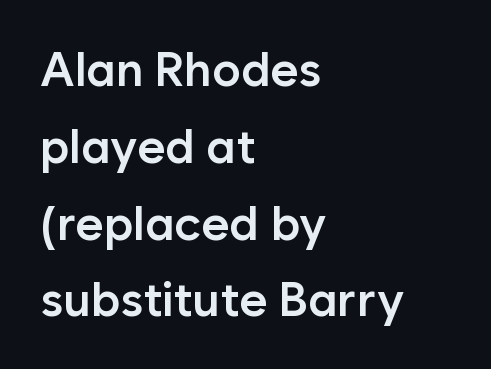
Q: Is the text bold? A: Semi-bold.
Q: Is the text italic (slanted)? A: No, it is upright.
Q: Is the typeface a serif or a sans-serif typeface? A: Sans-serif.
Q: Is the text underlined? A: No.
Q: How is the paragraph aligned? A: Left-aligned.
Q: Is the spacing between letters normal or unusually wide? A: Normal.
Q: Is the spacing between lines tight, normal or loose? A: Normal.
Q: Width (condensed, normal, or wide)? A: Normal.
Q: Stroke contrast? A: Low.
Q: x-height? A: Medium.
Q: Monospaced? A: No.
